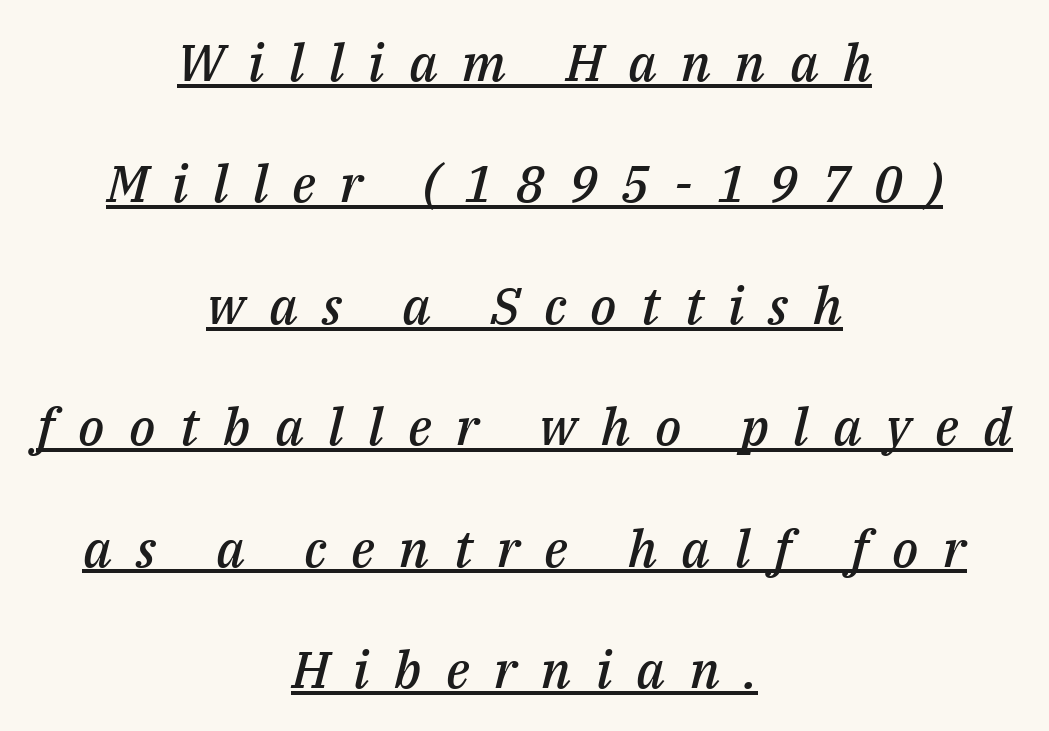
Q: Is the text bold? A: Semi-bold.
Q: Is the text italic (slanted)? A: Yes, it leans right by about 14 degrees.
Q: Is the text underlined? A: Yes.
Q: How is the paragraph aligned? A: Centered.
Q: Is the spacing between letters normal or unusually wide? A: Unusually wide.
Q: Is the spacing between lines tight, normal or loose? A: Loose.
Q: Width (condensed, normal, or wide)? A: Normal.
Q: Stroke contrast? A: Medium.
Q: x-height? A: Medium.
Q: Monospaced? A: No.
